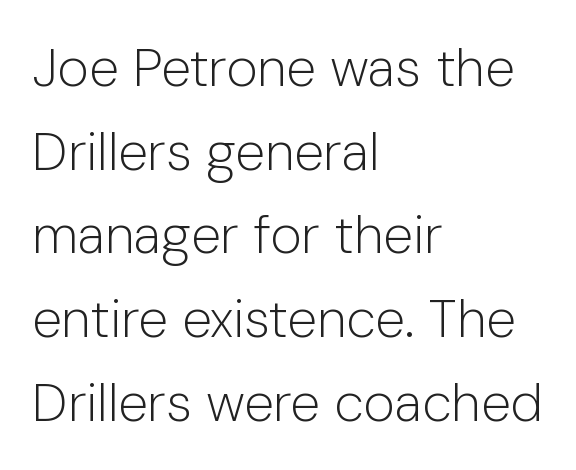
{"serif": "no", "italic": "no", "bold": "no", "weight": "light", "width": "normal", "stroke_contrast": "low", "x_height": "medium", "monospaced": "no", "underline": "no", "align": "left", "line_spacing": "normal", "line_spacing_ratio": 1.55, "letter_spacing": "normal", "letter_spacing_em": 0.0, "glyph_px": 54}
